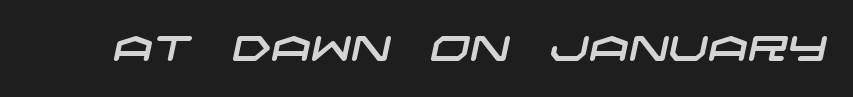
Each letter's strokes conclude bluntly, with no projecting serifs. Look at the tracking — it's just the regular setting, nothing added. Each row of text sits above clean, open space.
